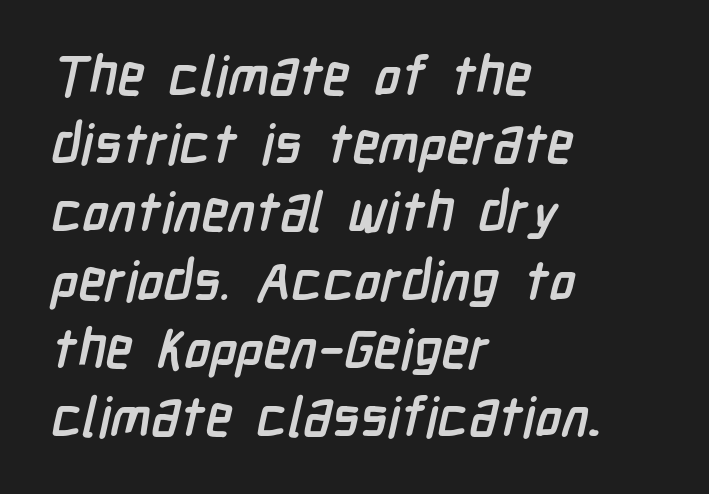
{"serif": "no", "bold": "yes", "weight": "semibold", "width": "condensed", "stroke_contrast": "low", "x_height": "medium", "monospaced": "no", "underline": "no", "align": "left", "line_spacing_ratio": 1.24, "letter_spacing": "normal", "letter_spacing_em": 0.0, "glyph_px": 55}
